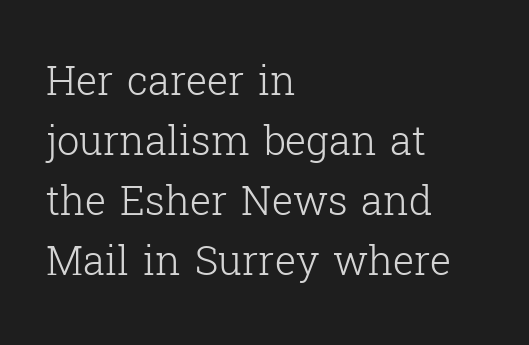
Does the type have serifs? Yes, each stem ends in a small foot. Compared with a centered layout, this one pins lines to the left instead. This sample keeps an unexceptional amount of space between lines. No word sits above an underline.
